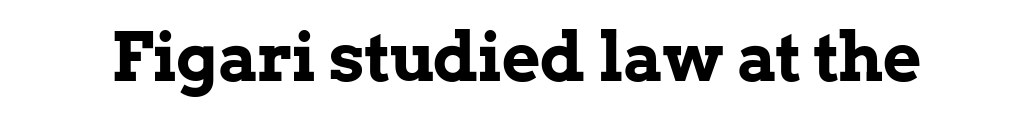
The letters stand upright; this is a roman face. Chunky letters — that's bold for sure. Looks like regular typesetting: each glyph gets only the width it needs. Letterform terminals end in serifs throughout the passage. The rendering keeps characters at their native spacing. Decoration check: the copy has no underline.
